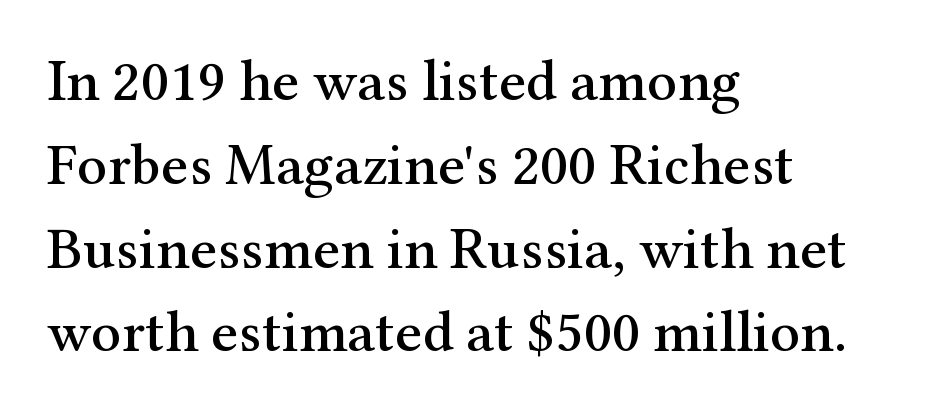
Q: Is the text italic (slanted)? A: No, it is upright.
Q: Is the typeface a serif or a sans-serif typeface? A: Serif.
Q: Is the text underlined? A: No.
Q: How is the paragraph aligned? A: Left-aligned.
Q: Is the spacing between letters normal or unusually wide? A: Normal.
Q: Is the spacing between lines tight, normal or loose? A: Normal.
Q: Width (condensed, normal, or wide)? A: Normal.
Q: Stroke contrast? A: Medium.
Q: x-height? A: Medium.
Q: Monospaced? A: No.
